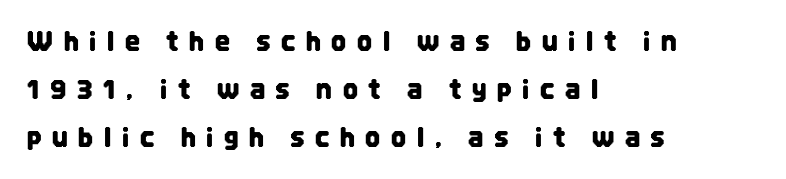
Q: Is the text italic (slanted)? A: No, it is upright.
Q: Is the text underlined? A: No.
Q: How is the paragraph aligned? A: Left-aligned.
Q: Is the spacing between letters normal or unusually wide? A: Unusually wide.
